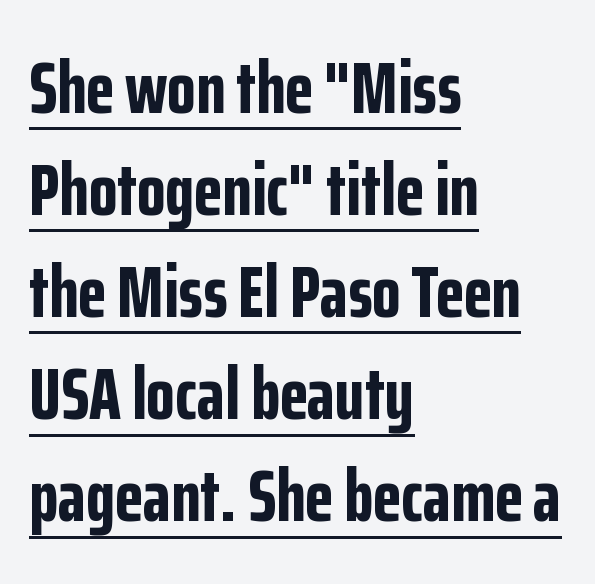
This sample has the flowing, uneven cadence of proportional lettering. Strong, thick strokes mark this as bold type. Caption: standard tracking, unaltered. The font's upright variant was chosen for this text.
